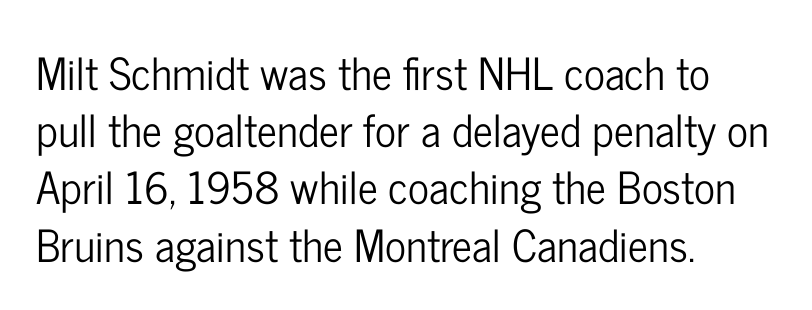
The image shows 44 px condensed sans-serif type, upright; set left-aligned, normal line spacing (1.3x), normal letter spacing, not underlined; low stroke contrast and a medium x-height.
